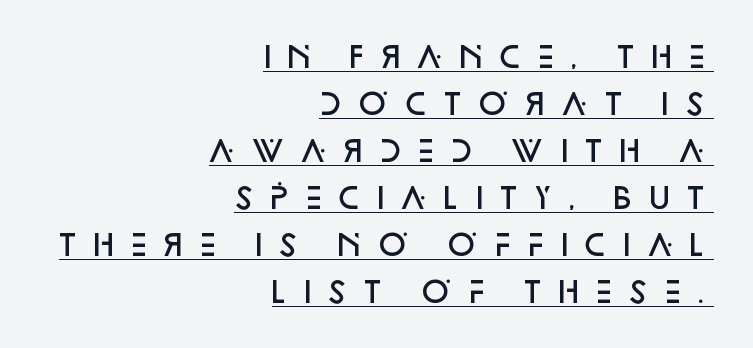
{"serif": "no", "italic": "no", "bold": "semi", "weight": "semibold", "width": "normal", "stroke_contrast": "low", "x_height": "large", "monospaced": "no", "underline": "yes", "align": "right", "line_spacing": "normal", "line_spacing_ratio": 1.62, "letter_spacing": "wide", "letter_spacing_em": 0.31, "glyph_px": 29}
